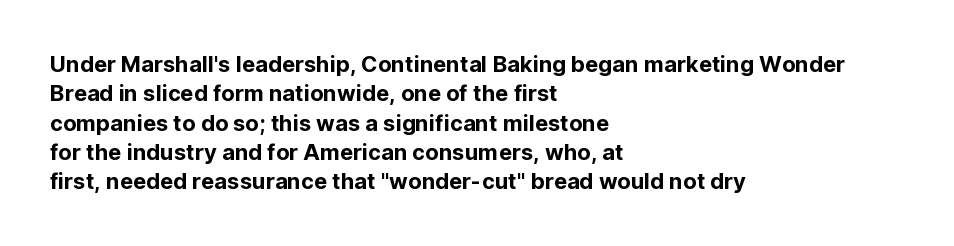
Glyph-to-glyph distance matches everyday printed text. If you drew a ruler down the left edge, every line would touch it. The letters stand upright; this is a roman face. No word sits above an underline. The line-height multiplier appears to be the usual default.
